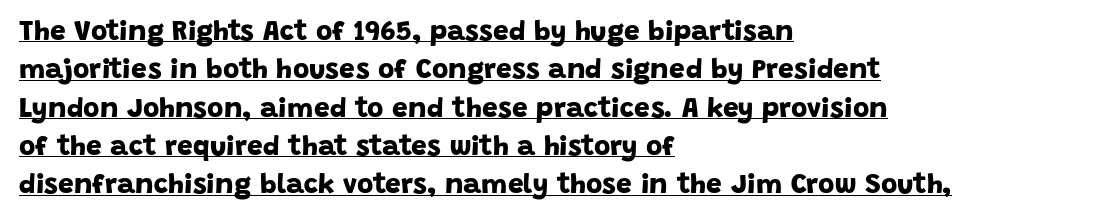
The image shows 28 px bold sans-serif type; set left-aligned, normal line spacing (1.37x), normal letter spacing, underlined; low stroke contrast and a large x-height.
